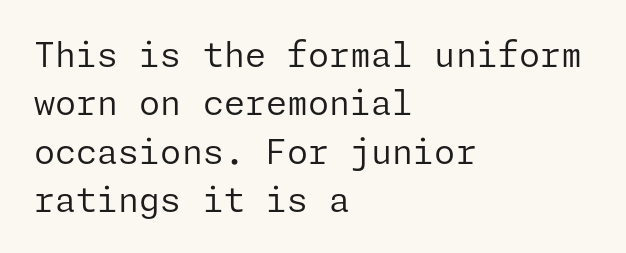
{"serif": "no", "italic": "no", "bold": "no", "weight": "regular", "width": "normal", "stroke_contrast": "low", "x_height": "medium", "underline": "no", "align": "left", "line_spacing": "normal", "line_spacing_ratio": 1.42, "letter_spacing": "normal", "letter_spacing_em": 0.0, "glyph_px": 34}
